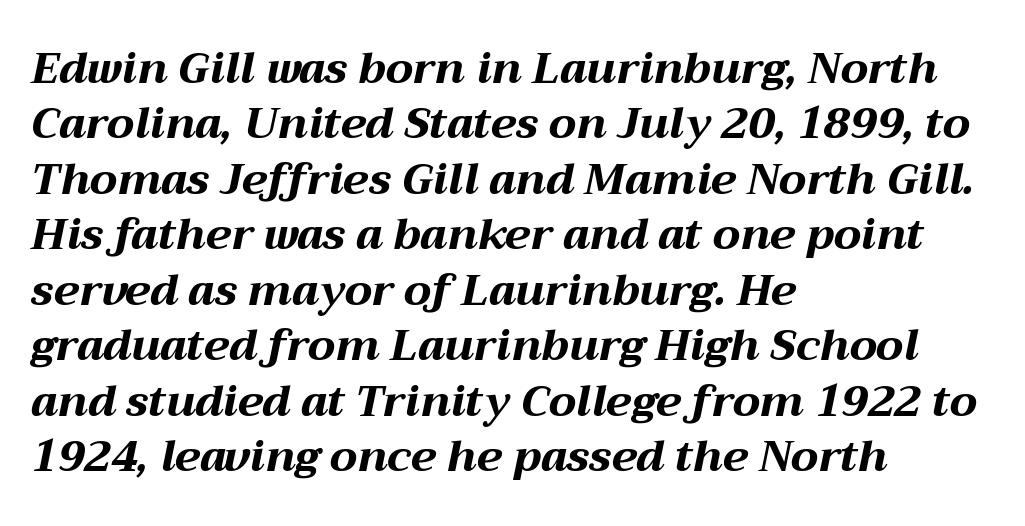
Q: Is the text bold? A: Yes.
Q: Is the text italic (slanted)? A: Yes, it leans right by about 12 degrees.
Q: Is the text underlined? A: No.
Q: How is the paragraph aligned? A: Left-aligned.
Q: Is the spacing between letters normal or unusually wide? A: Normal.
Q: Is the spacing between lines tight, normal or loose? A: Normal.
Q: Width (condensed, normal, or wide)? A: Wide.
Q: Stroke contrast? A: Medium.
Q: x-height? A: Medium.
Q: Monospaced? A: No.
